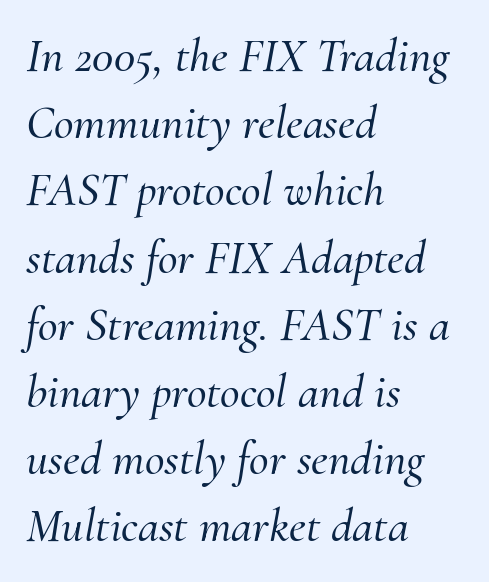
The image shows 48 px serif type, italic (leaning right); set left-aligned, normal line spacing (1.4x), normal letter spacing, not underlined; medium stroke contrast and a small x-height.
